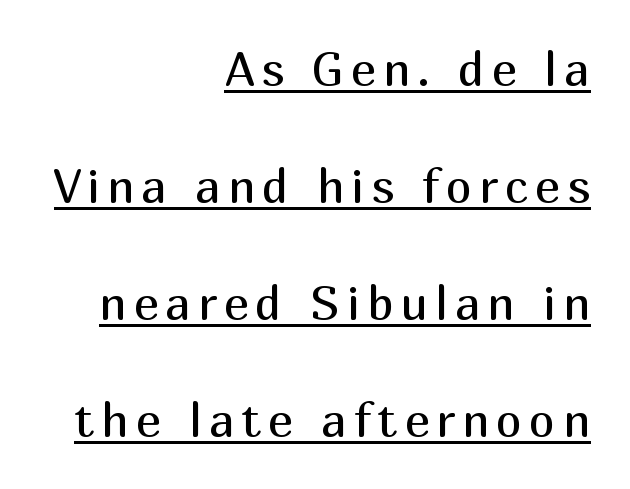
{"serif": "no", "italic": "no", "bold": "no", "weight": "regular", "width": "normal", "stroke_contrast": "medium", "x_height": "medium", "monospaced": "no", "underline": "yes", "align": "right", "line_spacing": "loose", "line_spacing_ratio": 2.49, "glyph_px": 47}
